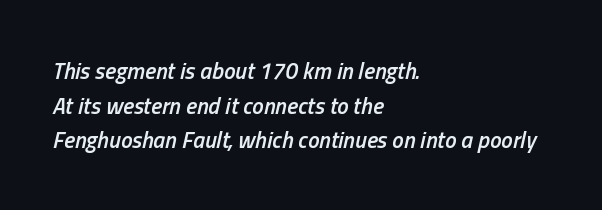
Q: Is the text bold? A: Semi-bold.
Q: Is the text italic (slanted)? A: Yes, it leans right by about 13 degrees.
Q: Is the text underlined? A: No.
Q: How is the paragraph aligned? A: Left-aligned.
Q: Is the spacing between letters normal or unusually wide? A: Normal.
Q: Is the spacing between lines tight, normal or loose? A: Normal.
